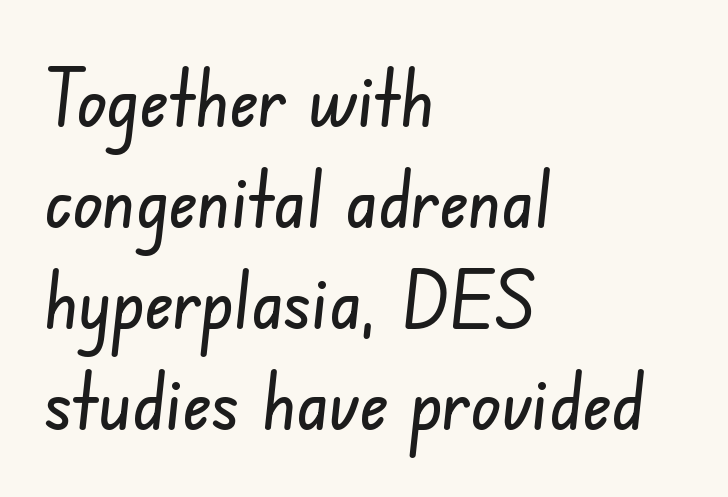
The text block is weighted toward the left margin, trailing off unevenly rightward. What's the leading like? Ordinary, nothing unusual. The text was rendered using a sans face with plain stroke endings. A typesetter would call this proportional, since set widths differ per character.
